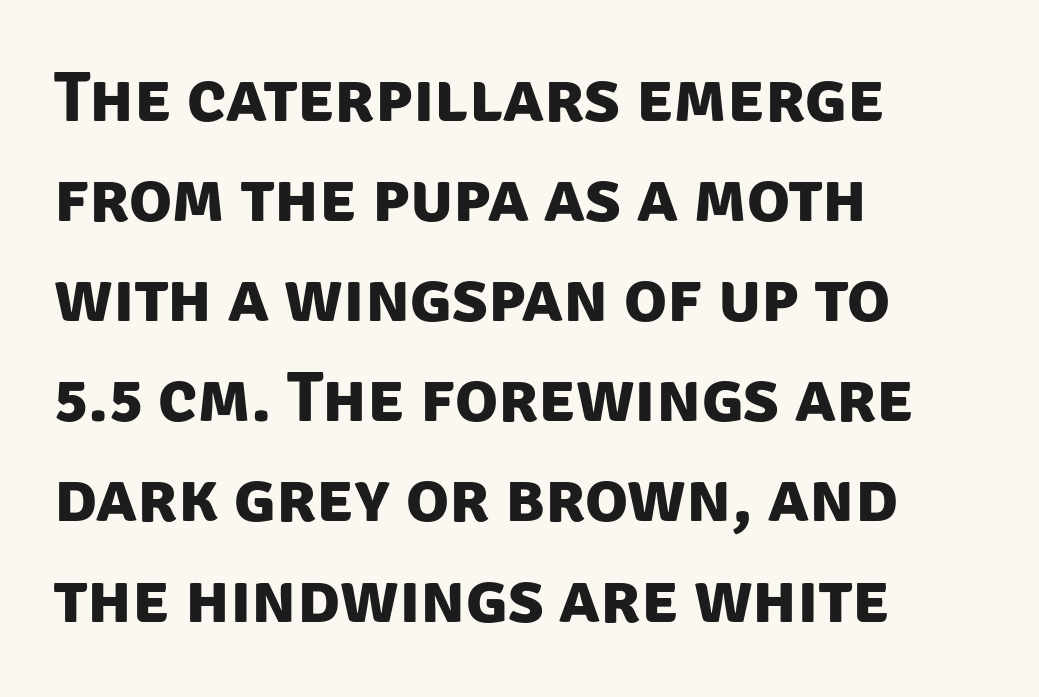
{"serif": "no", "bold": "yes", "weight": "bold", "width": "normal", "stroke_contrast": "low", "x_height": "large", "monospaced": "no", "underline": "no", "align": "left", "line_spacing": "normal", "line_spacing_ratio": 1.41, "letter_spacing": "normal", "letter_spacing_em": 0.0, "glyph_px": 71}
